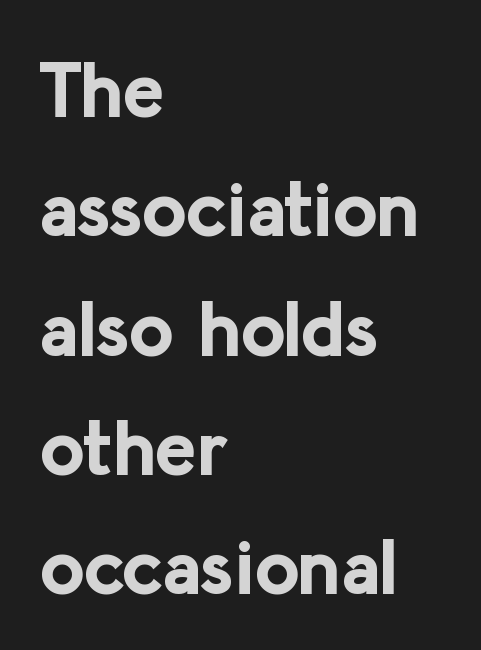
The image shows 78 px bold sans-serif type, upright; set left-aligned, normal line spacing (1.53x), normal letter spacing, not underlined; low stroke contrast and a medium x-height.
